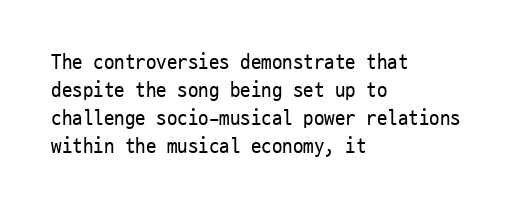
The paragraph has a hard left edge and a soft right edge. Rows of type keep a routine distance in the vertical direction. The letters sit at their default tracking, neither squeezed nor spread. Posture: vertical.
